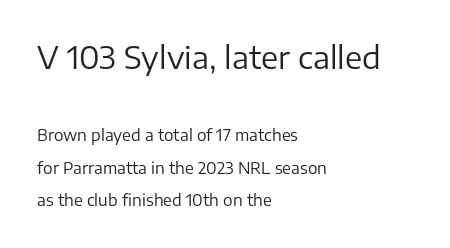
The image shows 31 px regular-weight sans-serif type, upright; set left-aligned, loose line spacing (2.02x), normal letter spacing, not underlined; the first (top) block is 1.94x larger; low stroke contrast and a medium x-height.
